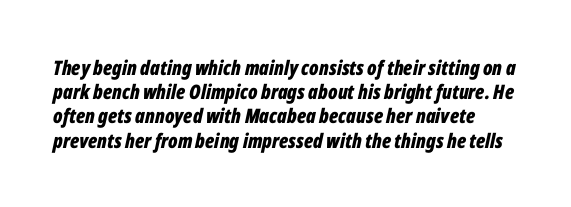
Q: Is the text bold? A: Yes.
Q: Is the text italic (slanted)? A: Yes, it leans right by about 12 degrees.
Q: Is the text underlined? A: No.
Q: Is the spacing between letters normal or unusually wide? A: Normal.
